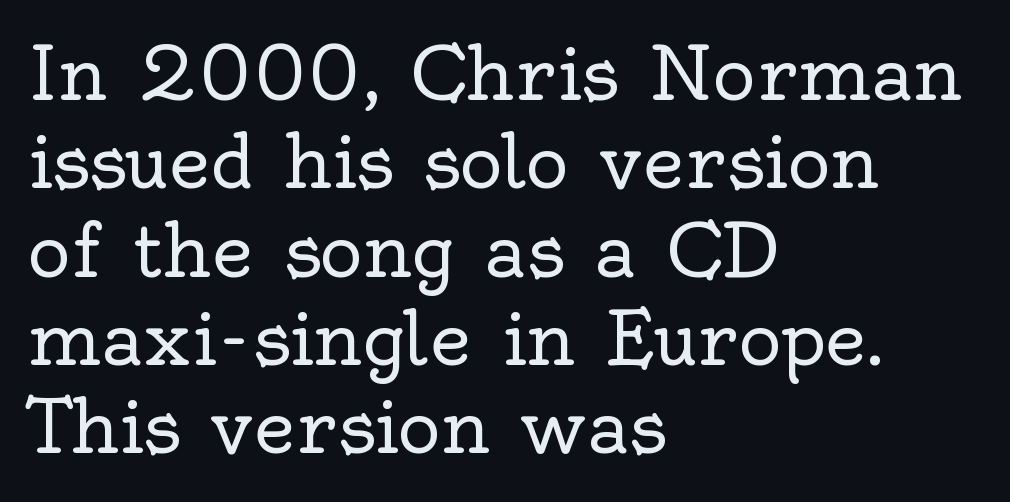
Q: Is the text bold? A: No.
Q: Is the text italic (slanted)? A: No, it is upright.
Q: Is the typeface a serif or a sans-serif typeface? A: Serif.
Q: Is the text underlined? A: No.
Q: How is the paragraph aligned? A: Left-aligned.
Q: Is the spacing between letters normal or unusually wide? A: Normal.
Q: Width (condensed, normal, or wide)? A: Normal.
Q: x-height? A: Small.
Q: Monospaced? A: No.
